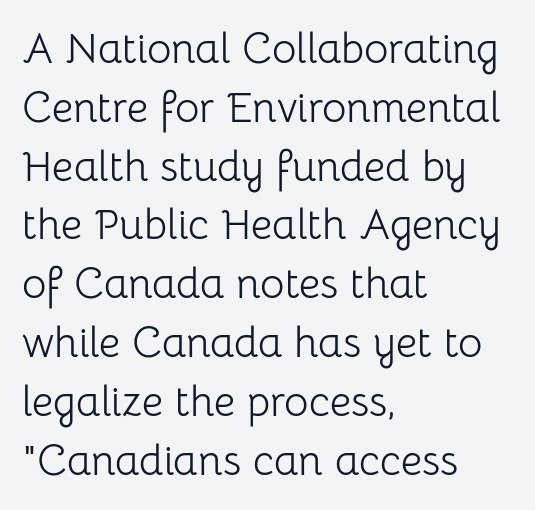
{"serif": "no", "italic": "no", "bold": "no", "weight": "light", "width": "normal", "stroke_contrast": "low", "x_height": "medium", "monospaced": "no", "underline": "no", "align": "left", "line_spacing": "normal", "line_spacing_ratio": 1.4, "letter_spacing": "normal", "letter_spacing_em": 0.0, "glyph_px": 42}
